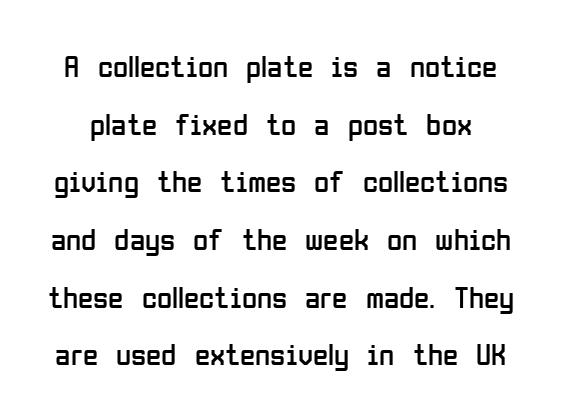
{"serif": "no", "italic": "no", "bold": "no", "weight": "regular", "width": "condensed", "stroke_contrast": "low", "x_height": "medium", "monospaced": "no", "underline": "no", "line_spacing_ratio": 1.86, "letter_spacing": "normal", "letter_spacing_em": 0.0, "glyph_px": 31}
